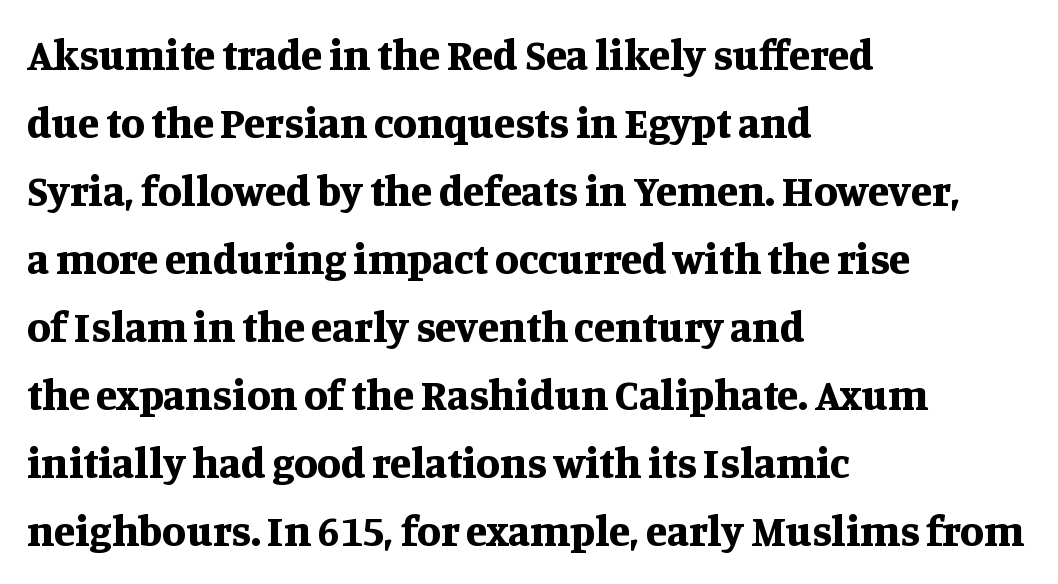
What kind of face is this? One with serifs. The rendering anchors every line to the left-hand side. The gap between lines stays unmarked. If you drew a line through each stem, it would be perfectly vertical.
